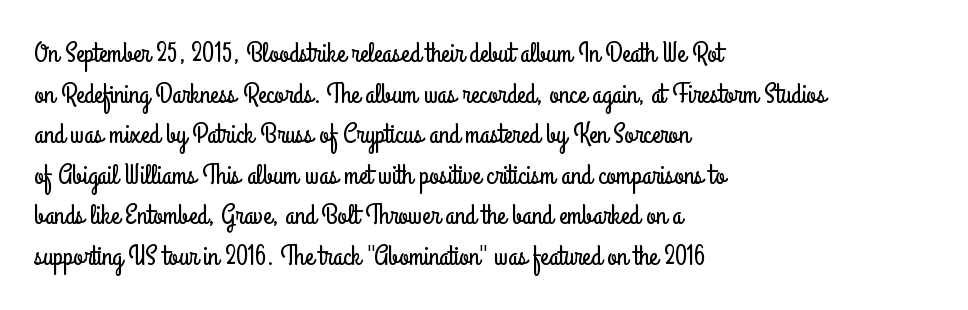
{"serif": "no", "width": "condensed", "stroke_contrast": "low", "x_height": "small", "monospaced": "no", "underline": "no", "align": "left", "line_spacing": "normal", "line_spacing_ratio": 1.45, "letter_spacing": "normal", "letter_spacing_em": 0.0, "glyph_px": 28}
